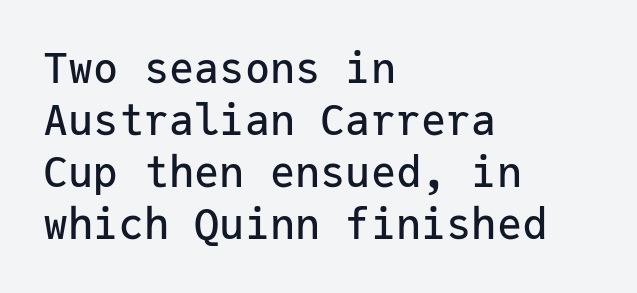
Leftover space on each line is placed entirely after the last word. These lines are composed in type without serifs. The rendering uses typewriter-style spacing with identical character cells. Nothing unusual about the tracking: characters are spaced as the font intends. The string is rendered with underlining switched off. No italicization has been applied; the sample stays upright.
